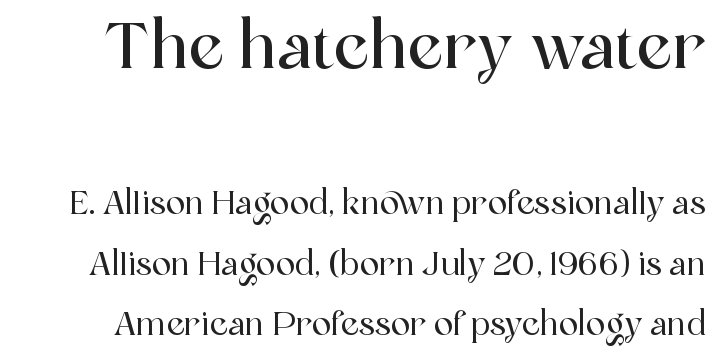
Q: Is the text italic (slanted)? A: No, it is upright.
Q: Is the typeface a serif or a sans-serif typeface? A: Serif.
Q: Is the text underlined? A: No.
Q: Is the spacing between letters normal or unusually wide? A: Normal.
Q: Which block of text is set in a larger size, the first (top) or the second (bottom)? A: The first (top) one.
Q: Width (condensed, normal, or wide)? A: Normal.
Q: x-height? A: Medium.
Q: Monospaced? A: No.
